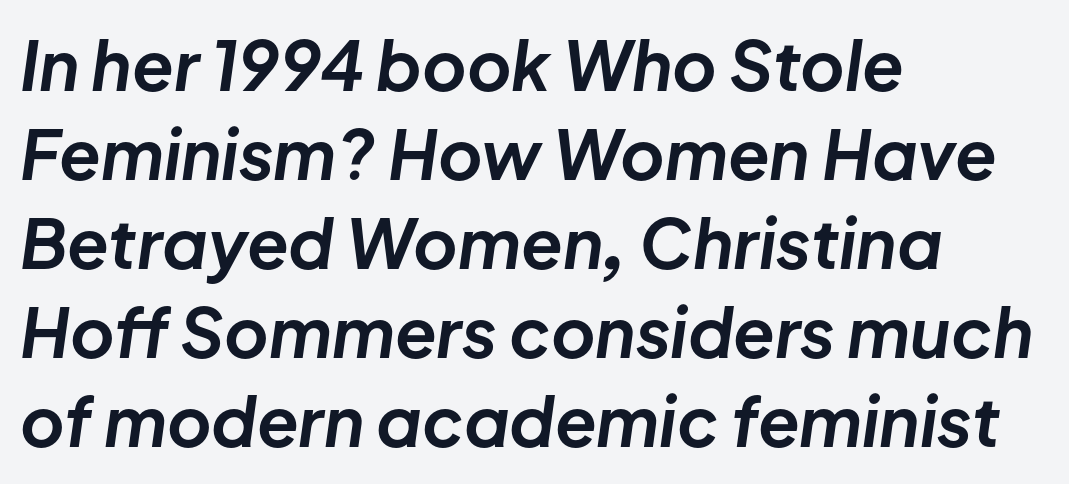
{"italic": "yes", "lean": "right", "slant_degrees": 8, "bold": "yes", "weight": "bold", "width": "normal", "stroke_contrast": "low", "x_height": "medium", "monospaced": "no", "underline": "no", "align": "left", "line_spacing": "normal", "line_spacing_ratio": 1.31, "letter_spacing": "normal", "letter_spacing_em": 0.0, "glyph_px": 68}
